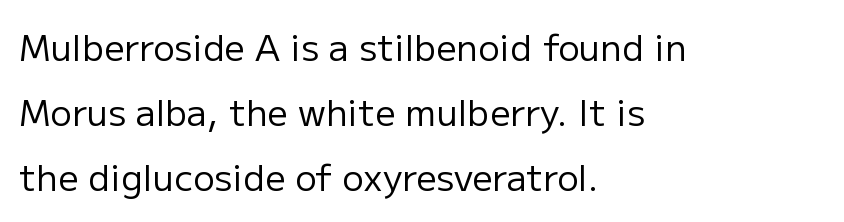
{"serif": "no", "italic": "no", "bold": "no", "weight": "regular", "width": "normal", "stroke_contrast": "low", "x_height": "medium", "monospaced": "no", "underline": "no", "align": "left", "line_spacing_ratio": 1.81, "letter_spacing": "normal", "letter_spacing_em": 0.0, "glyph_px": 36}
